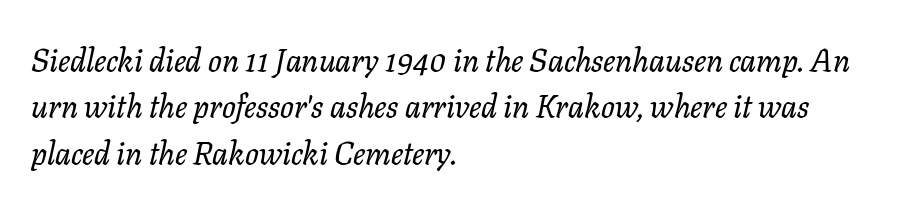
The image shows 32 px serif type, italic (leaning right); set left-aligned, normal line spacing (1.45x), normal letter spacing, not underlined; low stroke contrast and a medium x-height.
